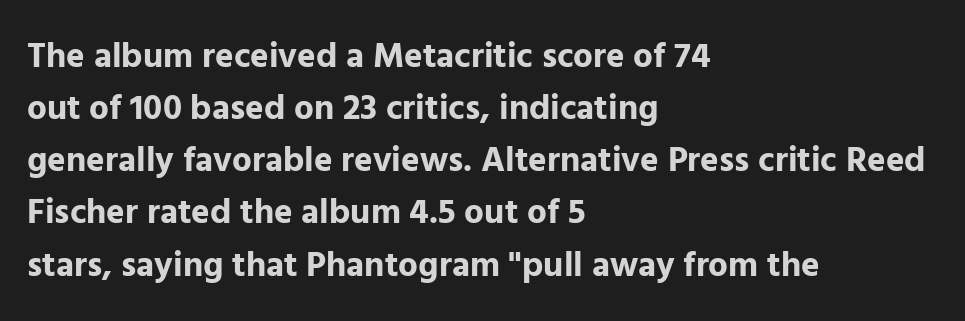
Q: Is the text bold? A: Yes.
Q: Is the text italic (slanted)? A: No, it is upright.
Q: Is the typeface a serif or a sans-serif typeface? A: Sans-serif.
Q: Is the text underlined? A: No.
Q: How is the paragraph aligned? A: Left-aligned.
Q: Is the spacing between letters normal or unusually wide? A: Normal.
Q: Is the spacing between lines tight, normal or loose? A: Normal.
Q: Width (condensed, normal, or wide)? A: Normal.
Q: Stroke contrast? A: Low.
Q: x-height? A: Medium.
Q: Monospaced? A: No.
